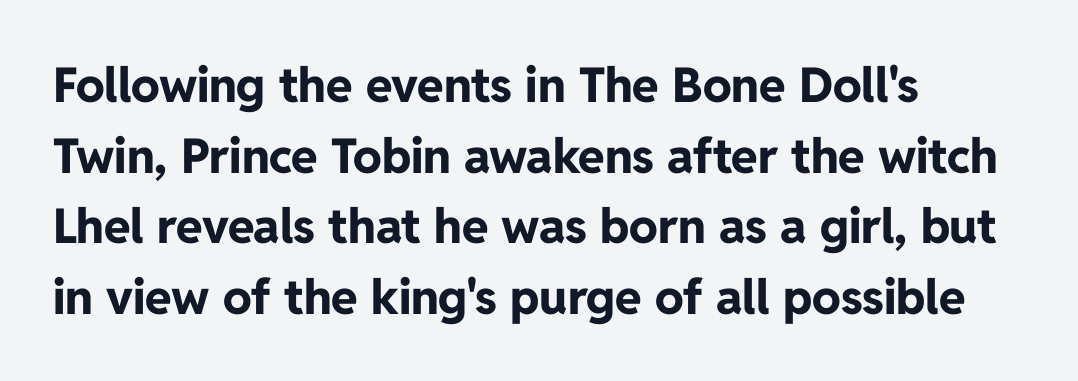
The leading is moderate, giving the passage an even texture. Observe the ordinary spacing: letters are neighbours, not strangers. You can tell from the bare stems that sans-serif type was used. The face used here is proportionally spaced, like ordinary book or web type. Every row of glyphs begins at an identical x-position on the left. Every stem runs plumb, perpendicular to the baseline.
